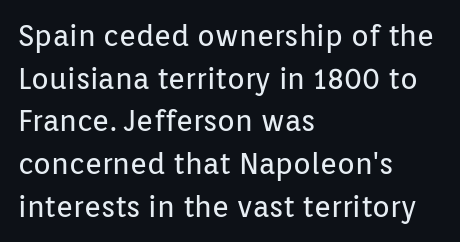
Q: Is the text bold? A: No.
Q: Is the text italic (slanted)? A: No, it is upright.
Q: Is the typeface a serif or a sans-serif typeface? A: Sans-serif.
Q: Is the text underlined? A: No.
Q: How is the paragraph aligned? A: Left-aligned.
Q: Is the spacing between letters normal or unusually wide? A: Normal.
Q: Is the spacing between lines tight, normal or loose? A: Normal.
Q: Width (condensed, normal, or wide)? A: Normal.
Q: Stroke contrast? A: Low.
Q: x-height? A: Medium.
Q: Monospaced? A: No.
